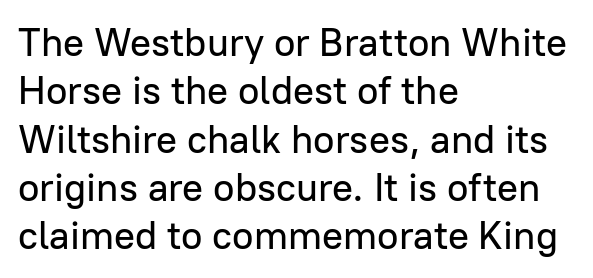
{"serif": "no", "italic": "no", "width": "normal", "stroke_contrast": "low", "x_height": "medium", "monospaced": "no", "underline": "no", "align": "left", "line_spacing_ratio": 1.24, "letter_spacing": "normal", "letter_spacing_em": 0.0, "glyph_px": 39}
